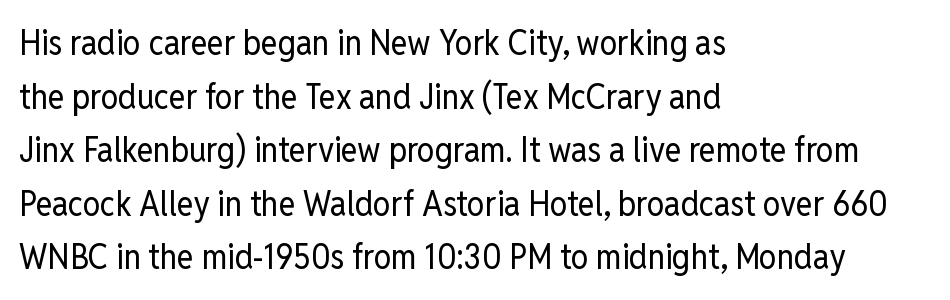
{"serif": "no", "italic": "no", "bold": "no", "weight": "regular", "width": "condensed", "stroke_contrast": "low", "x_height": "medium", "monospaced": "no", "underline": "no", "align": "left", "line_spacing": "normal", "line_spacing_ratio": 1.53, "letter_spacing": "normal", "letter_spacing_em": 0.0, "glyph_px": 35}
